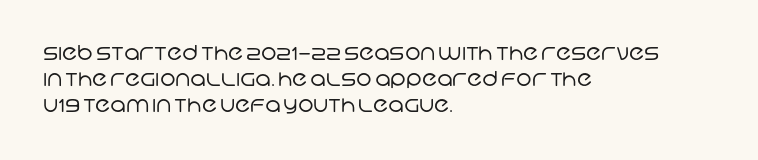
{"bold": "no", "underline": "no", "align": "left", "line_spacing_ratio": 1.23, "letter_spacing": "normal", "letter_spacing_em": 0.0, "glyph_px": 21}
